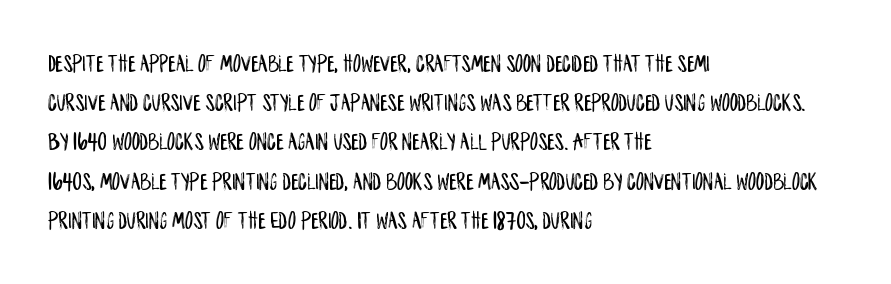
{"italic": "no", "underline": "no", "align": "left", "line_spacing": "normal", "line_spacing_ratio": 1.57, "letter_spacing": "normal", "letter_spacing_em": 0.0, "glyph_px": 25}
